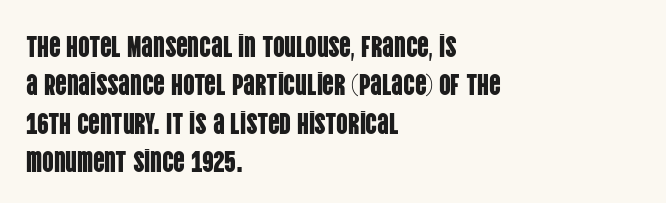
The image shows 29 px condensed sans-serif type, upright; set left-aligned, normal line spacing (1.32x), normal letter spacing, not underlined; low stroke contrast and a large x-height.
